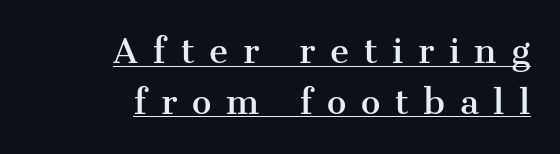
The font family rendered here belongs to the serif group. You can see a thin bar hugging the bottom of the glyphs. A normal amount of white space separates one row of letters from the next. It's the straight-up-and-down kind of type. Do the characters align in a grid? No, the font is proportional. Reading down the block, your eye finds every line finishing at a fixed right position.
